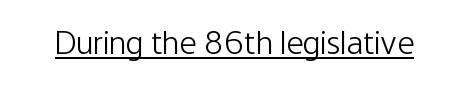
{"serif": "no", "italic": "no", "bold": "no", "weight": "light", "width": "condensed", "stroke_contrast": "low", "x_height": "medium", "monospaced": "no", "underline": "yes", "letter_spacing": "normal", "letter_spacing_em": 0.0, "glyph_px": 34}
